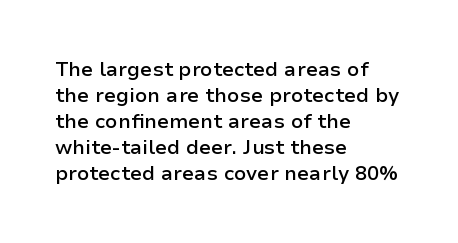
The image shows 20 px text type, upright; set left-aligned, normal line spacing (1.3x), normal letter spacing, not underlined.
